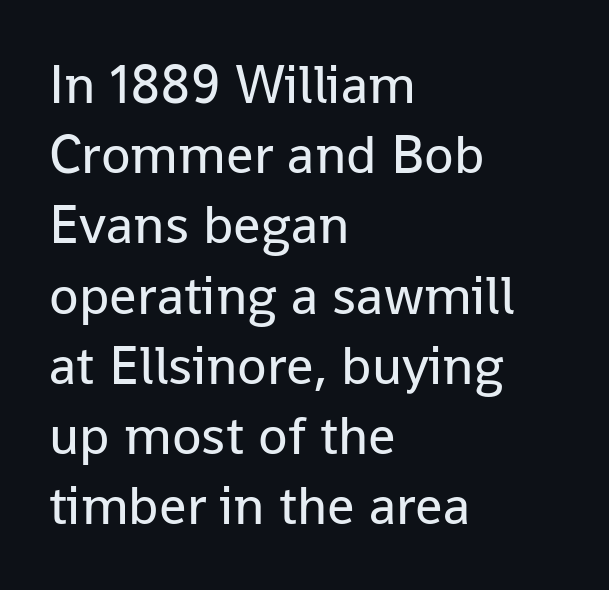
The face used here is rendered with its standard letterfit. In terms of posture, this sample is upright. Type without underlining. Heaviness? Minimal to ordinary, like unemphasized prose. Reading down the column, the eye jumps a familiar distance to each next line.
